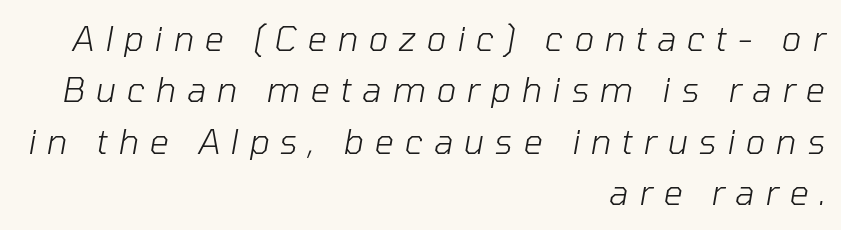
{"italic": "yes", "lean": "right", "slant_degrees": 10, "bold": "no", "weight": "light", "width": "normal", "stroke_contrast": "low", "x_height": "medium", "monospaced": "no", "underline": "no", "align": "right", "line_spacing": "normal", "line_spacing_ratio": 1.51, "letter_spacing": "wide", "letter_spacing_em": 0.31, "glyph_px": 34}
